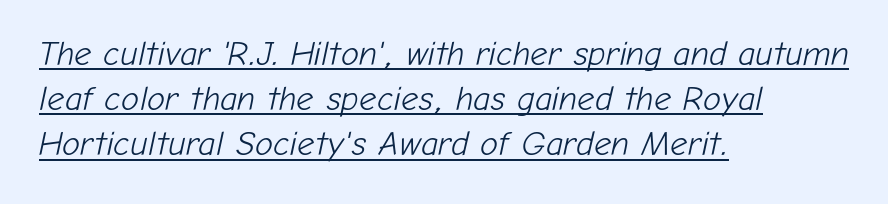
Is there an underline? Yes — a line sits under the letters. The characters are drawn with everyday or finer stroke widths. You can tell it's italic because the verticals aren't actually vertical. Tracking value appears to be zero — textbook default spacing.
